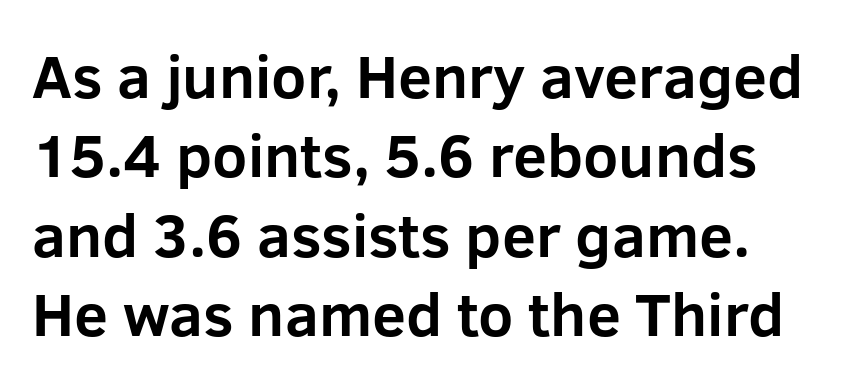
Q: Is the text bold? A: Yes.
Q: Is the text italic (slanted)? A: No, it is upright.
Q: Is the typeface a serif or a sans-serif typeface? A: Sans-serif.
Q: Is the text underlined? A: No.
Q: How is the paragraph aligned? A: Left-aligned.
Q: Is the spacing between letters normal or unusually wide? A: Normal.
Q: Is the spacing between lines tight, normal or loose? A: Normal.
Q: Width (condensed, normal, or wide)? A: Normal.
Q: Stroke contrast? A: Low.
Q: x-height? A: Medium.
Q: Monospaced? A: No.
